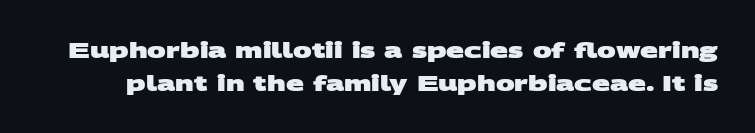
{"bold": "yes", "underline": "no", "line_spacing": "normal", "line_spacing_ratio": 1.56, "letter_spacing": "normal", "letter_spacing_em": 0.0, "glyph_px": 21}
